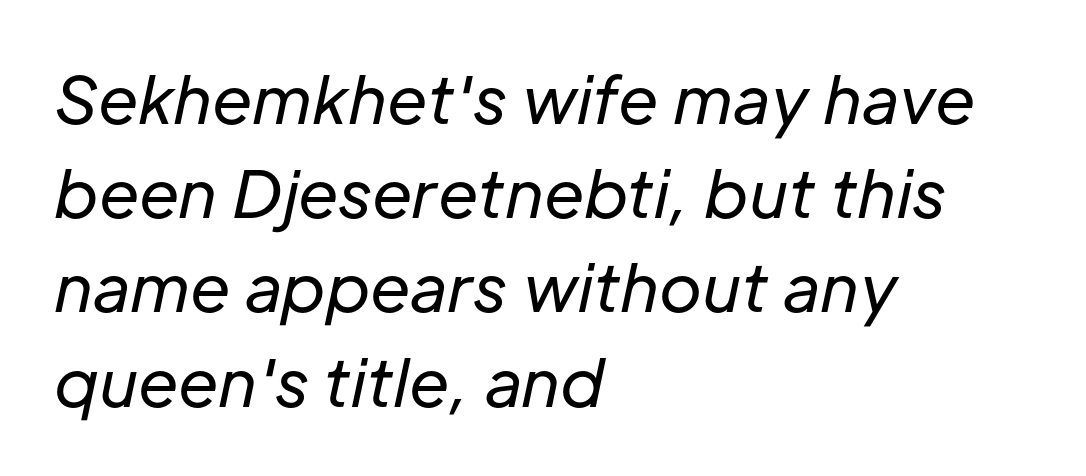
This rendering features lettering with no underline. Varying glyph widths throughout — classic text-font behaviour. The strokes are not fattened; the text isn't bold. The lines are quadded left.
